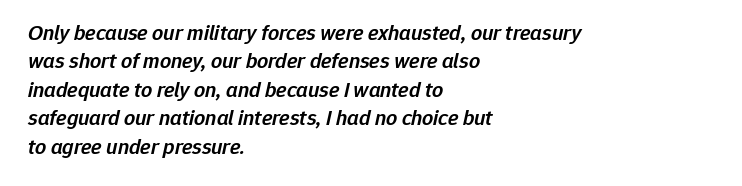
Q: Is the text bold? A: Semi-bold.
Q: Is the text italic (slanted)? A: Yes, it leans right by about 12 degrees.
Q: Is the text underlined? A: No.
Q: How is the paragraph aligned? A: Left-aligned.
Q: Is the spacing between letters normal or unusually wide? A: Normal.
Q: Is the spacing between lines tight, normal or loose? A: Normal.
